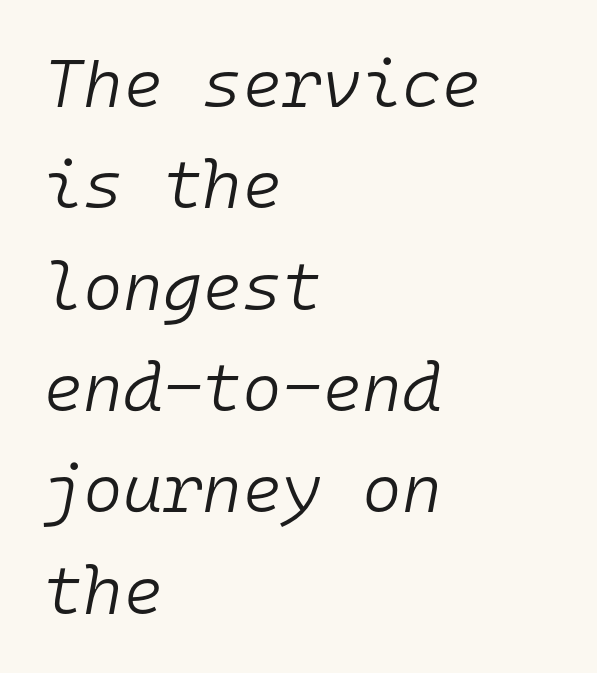
Does extra space separate the letters? No, they use regular spacing. Which margin do the lines hug? The left one — the right edge is uneven. The block of text has a typical density, with ordinary space between rows. The face used here is monospaced, like something from a code editor. The foot of each line stays bare and open. The letters look calm and open, with moderate or lighter stems.
